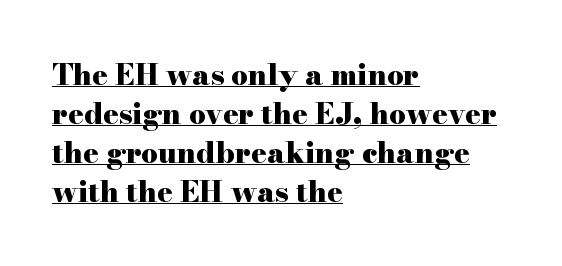
The image shows 29 px heavy, wide serif type, upright; set left-aligned, normal line spacing (1.34x), normal letter spacing, underlined; high stroke contrast and a small x-height.
